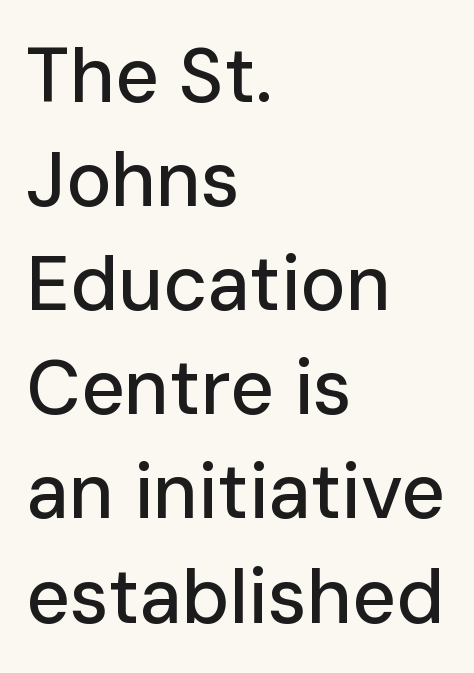
Q: Is the text italic (slanted)? A: No, it is upright.
Q: Is the typeface a serif or a sans-serif typeface? A: Sans-serif.
Q: Is the text underlined? A: No.
Q: How is the paragraph aligned? A: Left-aligned.
Q: Is the spacing between letters normal or unusually wide? A: Normal.
Q: Is the spacing between lines tight, normal or loose? A: Normal.
Q: Width (condensed, normal, or wide)? A: Normal.
Q: Stroke contrast? A: Low.
Q: x-height? A: Medium.
Q: Monospaced? A: No.
